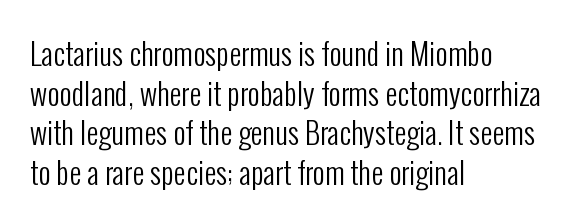
The image shows 30 px regular-weight, condensed sans-serif type, upright; set left-aligned, normal line spacing (1.32x), normal letter spacing, not underlined; low stroke contrast and a medium x-height.
